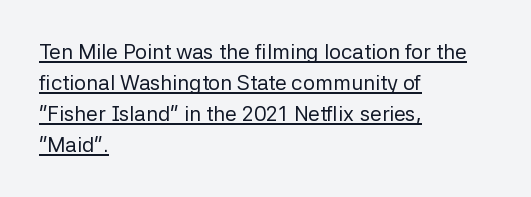
Q: Is the text bold? A: No.
Q: Is the text italic (slanted)? A: No, it is upright.
Q: Is the text underlined? A: Yes.
Q: How is the paragraph aligned? A: Left-aligned.
Q: Is the spacing between letters normal or unusually wide? A: Normal.
Q: Is the spacing between lines tight, normal or loose? A: Normal.
